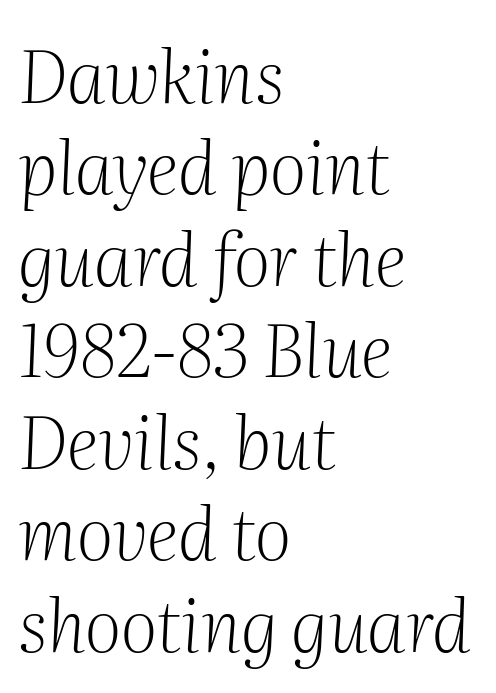
The image shows 72 px light serif type, italic (leaning right); set left-aligned, normal line spacing (1.27x), normal letter spacing, not underlined; medium stroke contrast and a medium x-height.
